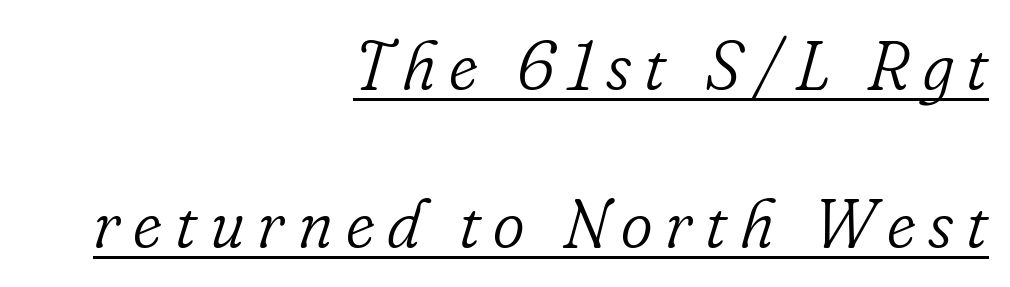
Q: Is the text bold? A: No.
Q: Is the text italic (slanted)? A: Yes, it leans right by about 16 degrees.
Q: Is the typeface a serif or a sans-serif typeface? A: Serif.
Q: Is the text underlined? A: Yes.
Q: How is the paragraph aligned? A: Right-aligned.
Q: Is the spacing between lines tight, normal or loose? A: Loose.
Q: Width (condensed, normal, or wide)? A: Normal.
Q: Stroke contrast? A: Low.
Q: x-height? A: Small.
Q: Monospaced? A: No.
